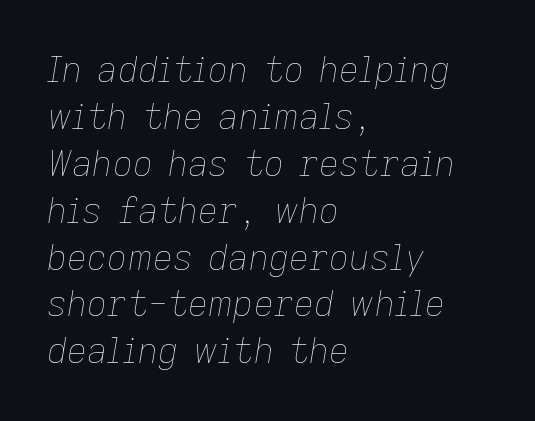
If you measured baseline to baseline, you'd find a middling distance. Each letter keeps its own natural width here, so spacing adapts to shape. The cut favours lightness, reaching ordinary text weight at its darkest. Plain, unruled lines of type.
